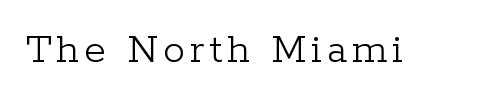
Q: Is the text bold? A: No.
Q: Is the text italic (slanted)? A: No, it is upright.
Q: Is the typeface a serif or a sans-serif typeface? A: Serif.
Q: Is the text underlined? A: No.
Q: Width (condensed, normal, or wide)? A: Normal.
Q: Stroke contrast? A: Low.
Q: x-height? A: Medium.
Q: Monospaced? A: No.
